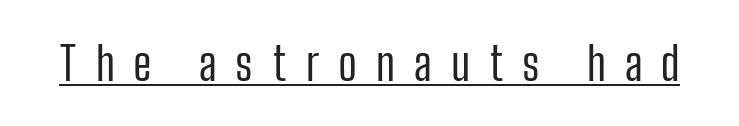
{"serif": "no", "italic": "no", "bold": "no", "weight": "regular", "width": "condensed", "stroke_contrast": "low", "x_height": "medium", "monospaced": "no", "underline": "yes", "letter_spacing": "wide", "letter_spacing_em": 0.41, "glyph_px": 46}
